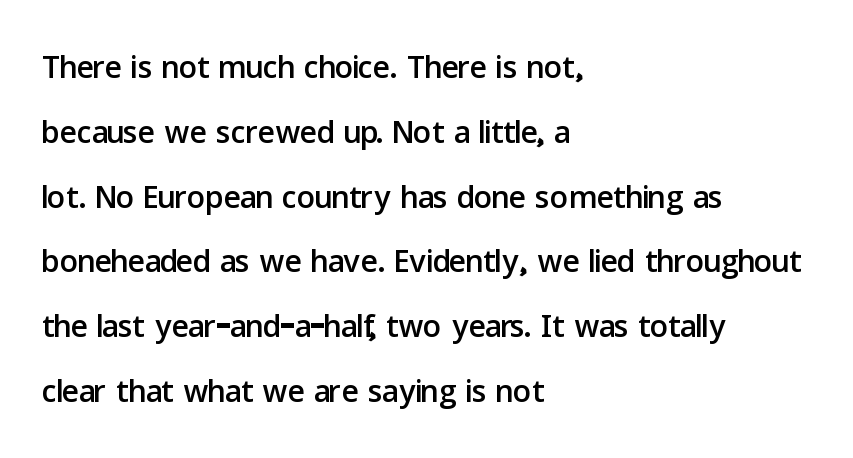
These lines are composed in type without serifs. Letter spacing: default. Lines of text with bare space underneath. A classic flush-left, rag-right setting is used for this passage.
